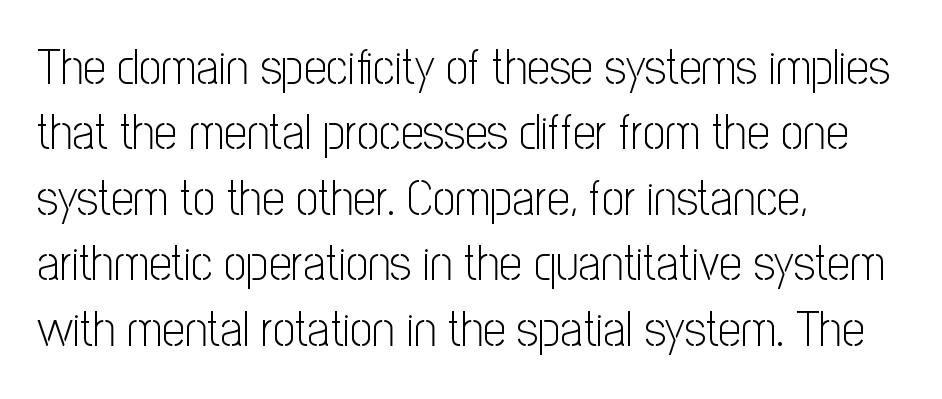
Q: Is the text bold? A: No.
Q: Is the text italic (slanted)? A: No, it is upright.
Q: Is the typeface a serif or a sans-serif typeface? A: Sans-serif.
Q: Is the text underlined? A: No.
Q: How is the paragraph aligned? A: Left-aligned.
Q: Is the spacing between letters normal or unusually wide? A: Normal.
Q: Is the spacing between lines tight, normal or loose? A: Normal.
Q: Width (condensed, normal, or wide)? A: Condensed.
Q: Stroke contrast? A: Low.
Q: x-height? A: Medium.
Q: Monospaced? A: No.
